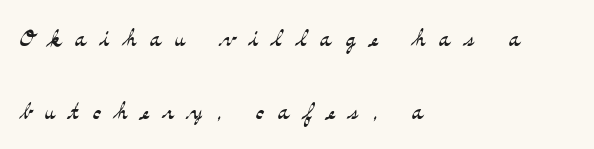
{"serif": "yes", "bold": "no", "weight": "light", "width": "wide", "stroke_contrast": "medium", "x_height": "small", "monospaced": "no", "underline": "no", "align": "left", "line_spacing": "loose", "line_spacing_ratio": 2.35, "letter_spacing": "wide", "letter_spacing_em": 0.43, "glyph_px": 31}
